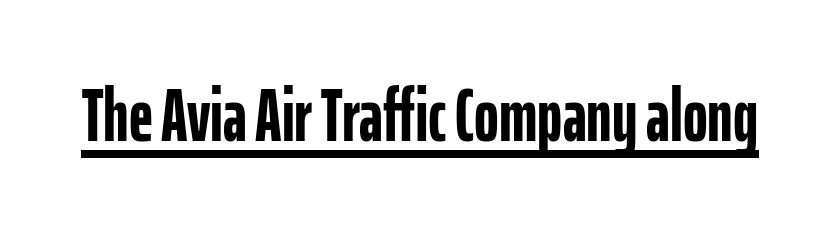
Q: Is the text bold? A: Yes.
Q: Is the text italic (slanted)? A: No, it is upright.
Q: Is the typeface a serif or a sans-serif typeface? A: Sans-serif.
Q: Is the text underlined? A: Yes.
Q: Is the spacing between letters normal or unusually wide? A: Normal.
Q: Width (condensed, normal, or wide)? A: Condensed.
Q: Stroke contrast? A: Low.
Q: x-height? A: Medium.
Q: Monospaced? A: No.
